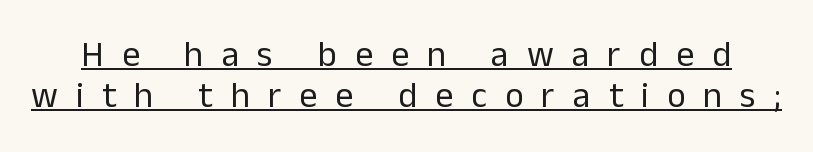
Closely set lines give the paragraph a compact silhouette. Font category for this specimen: sans-serif. The letterforms stand isolated, each surrounded by extra space. Each line of the rendering has a horizontal stroke beneath the glyphs. A roman cut, with each character standing at attention. The typesetting does not lean heavy: it is not bold.
